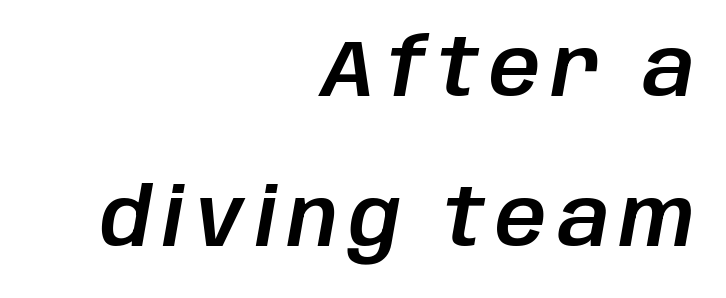
The image shows 80 px text type, italic (leaning right); set right-aligned, line spacing 1.87x, not underlined; low stroke contrast and a large x-height.
